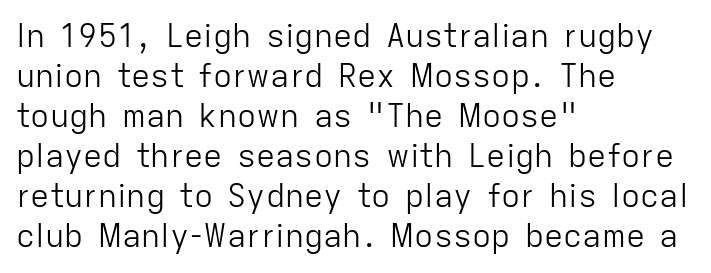
Q: Is the text bold? A: No.
Q: Is the text italic (slanted)? A: No, it is upright.
Q: Is the typeface a serif or a sans-serif typeface? A: Sans-serif.
Q: Is the text underlined? A: No.
Q: How is the paragraph aligned? A: Left-aligned.
Q: Is the spacing between letters normal or unusually wide? A: Normal.
Q: Is the spacing between lines tight, normal or loose? A: Normal.
Q: Width (condensed, normal, or wide)? A: Normal.
Q: Stroke contrast? A: Low.
Q: x-height? A: Medium.
Q: Monospaced? A: No.
